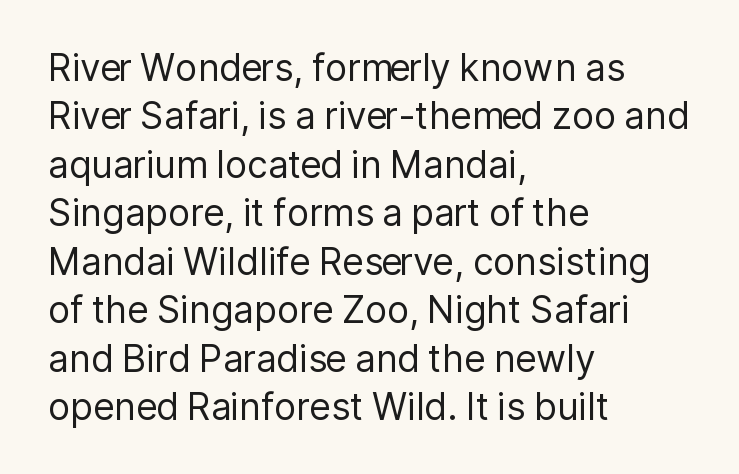
{"serif": "no", "italic": "no", "bold": "no", "weight": "regular", "width": "normal", "stroke_contrast": "low", "x_height": "medium", "monospaced": "no", "underline": "no", "align": "left", "line_spacing": "normal", "line_spacing_ratio": 1.31, "letter_spacing": "normal", "letter_spacing_em": 0.0, "glyph_px": 37}
